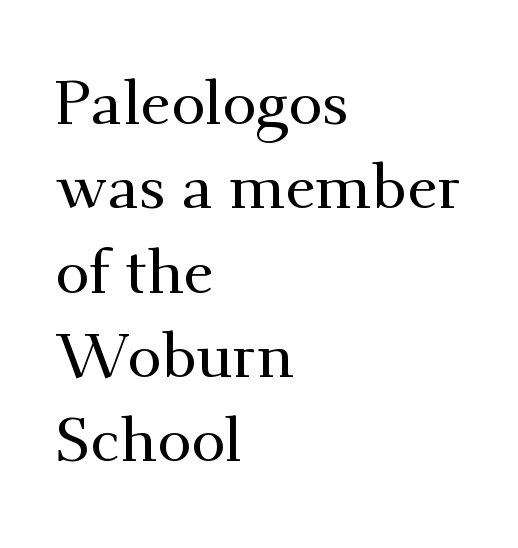
{"serif": "yes", "italic": "no", "width": "normal", "stroke_contrast": "medium", "x_height": "small", "monospaced": "no", "underline": "no", "align": "left", "line_spacing": "normal", "line_spacing_ratio": 1.36, "letter_spacing": "normal", "letter_spacing_em": 0.0, "glyph_px": 62}
